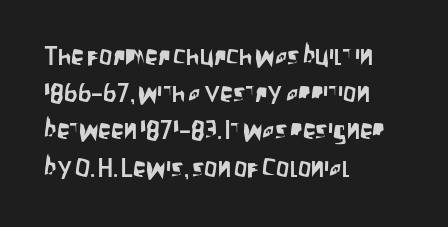
Q: Is the text italic (slanted)? A: No, it is upright.
Q: Is the text underlined? A: No.
Q: How is the paragraph aligned? A: Left-aligned.
Q: Is the spacing between letters normal or unusually wide? A: Normal.
Q: Is the spacing between lines tight, normal or loose? A: Normal.
